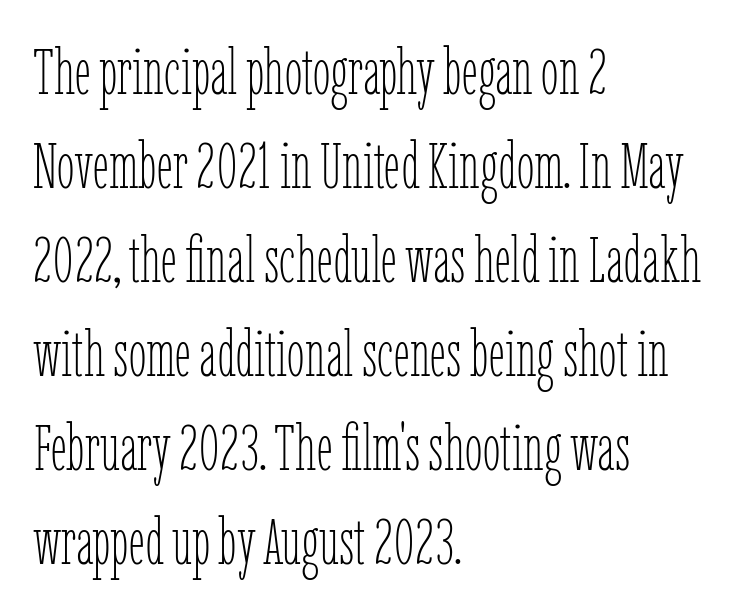
Leading: standard. Honestly, the letter spacing is just normal — you wouldn't notice it. In CSS terms this would be text-align: left. The font sits on the lighter half of the weight spectrum, regular included.
